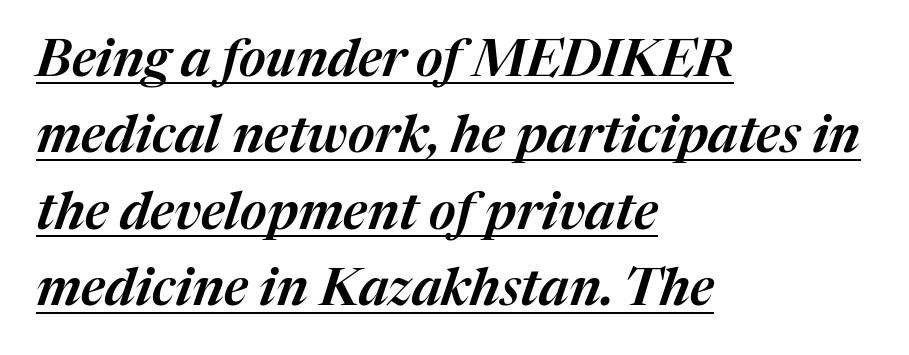
Q: Is the text italic (slanted)? A: Yes, it leans right by about 17 degrees.
Q: Is the text underlined? A: Yes.
Q: How is the paragraph aligned? A: Left-aligned.
Q: Is the spacing between letters normal or unusually wide? A: Normal.
Q: Is the spacing between lines tight, normal or loose? A: Normal.
Q: Width (condensed, normal, or wide)? A: Normal.
Q: Stroke contrast? A: Medium.
Q: x-height? A: Medium.
Q: Monospaced? A: No.
